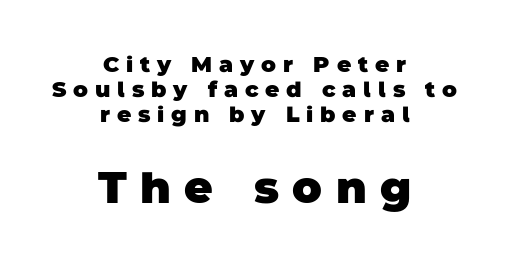
Look at the tracking — it's clearly loosened, letters drifting apart. Just letters on the line, the space beneath them empty. Vertical spacing — tight. Between these two stacked blocks, the lower one wins on size. This rendering employs a face without finishing strokes, i.e., a sans-serif.
